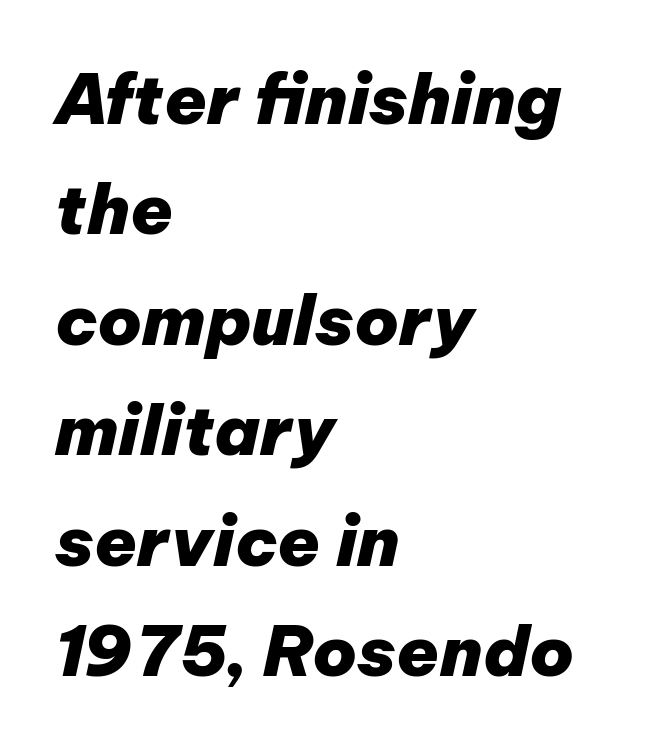
{"italic": "yes", "lean": "right", "slant_degrees": 12, "bold": "yes", "weight": "heavy", "width": "normal", "stroke_contrast": "low", "x_height": "medium", "monospaced": "no", "underline": "no", "align": "left", "line_spacing": "normal", "line_spacing_ratio": 1.6, "letter_spacing": "normal", "letter_spacing_em": 0.0, "glyph_px": 69}
